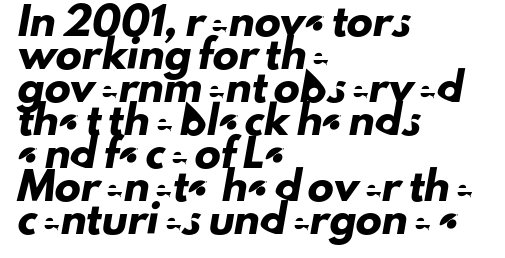
{"underline": "no", "align": "left", "line_spacing": "normal", "line_spacing_ratio": 1.27, "letter_spacing": "normal", "letter_spacing_em": 0.0, "glyph_px": 26}
